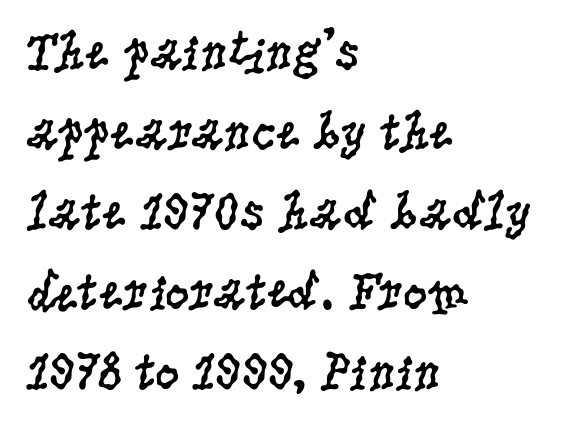
Small tapered or slab feet sit at the stroke ends, so this counts as serif. Between one letter and the next there's only the usual sliver of space. Do the characters align in a grid? No, the font is proportional. Visually the block forms a straight wall on the left and a jagged coastline on the right. Quick note: underline off.
